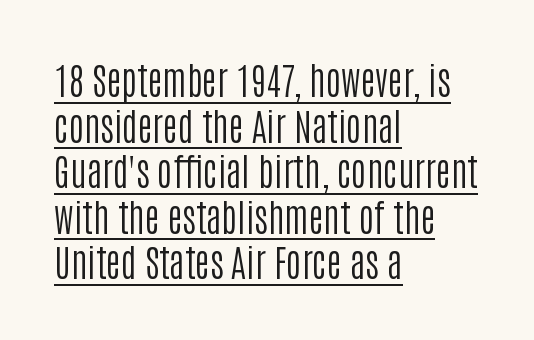
Regarding serifs, this sample does without them. The letters advance in unequal steps, a hallmark of proportional type. Tall strokes in this sample are plumb rather than angled. The strokes are not fattened; the text isn't bold.
